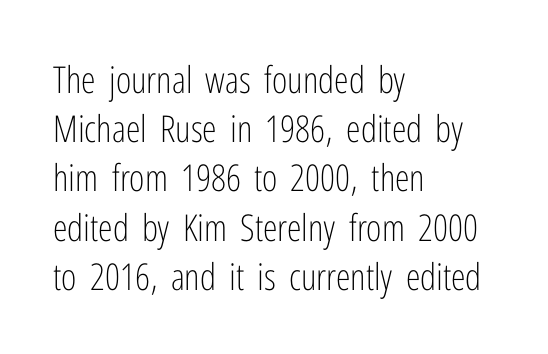
The image shows 37 px light, condensed sans-serif type, upright; set left-aligned, normal line spacing (1.33x), normal letter spacing, not underlined; low stroke contrast and a medium x-height.
